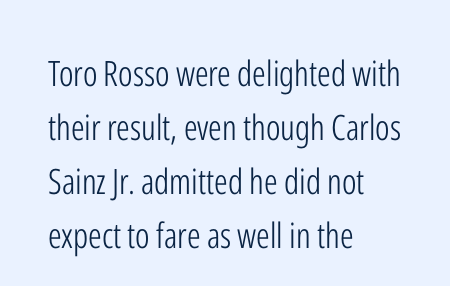
Q: Is the text bold? A: No.
Q: Is the text italic (slanted)? A: No, it is upright.
Q: Is the typeface a serif or a sans-serif typeface? A: Sans-serif.
Q: Is the text underlined? A: No.
Q: How is the paragraph aligned? A: Left-aligned.
Q: Is the spacing between letters normal or unusually wide? A: Normal.
Q: Is the spacing between lines tight, normal or loose? A: Normal.
Q: Width (condensed, normal, or wide)? A: Condensed.
Q: Stroke contrast? A: Low.
Q: x-height? A: Medium.
Q: Monospaced? A: No.
